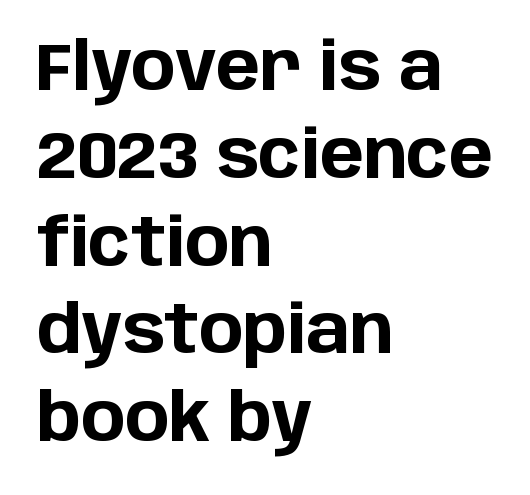
Q: Is the text bold? A: Yes.
Q: Is the text italic (slanted)? A: No, it is upright.
Q: Is the typeface a serif or a sans-serif typeface? A: Sans-serif.
Q: Is the text underlined? A: No.
Q: How is the paragraph aligned? A: Left-aligned.
Q: Is the spacing between letters normal or unusually wide? A: Normal.
Q: Is the spacing between lines tight, normal or loose? A: Normal.
Q: Width (condensed, normal, or wide)? A: Normal.
Q: Stroke contrast? A: Low.
Q: x-height? A: Large.
Q: Monospaced? A: No.
